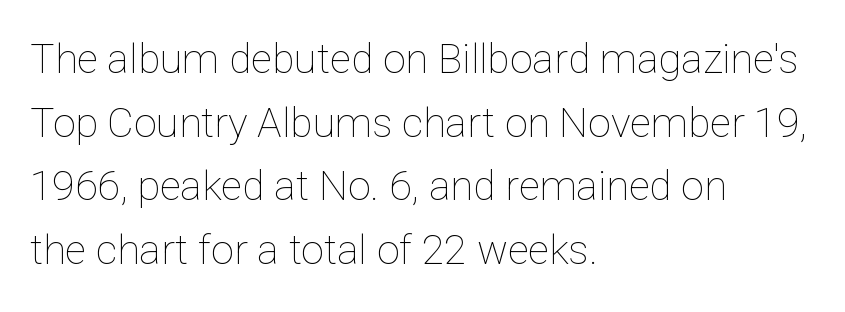
{"italic": "no", "bold": "no", "weight": "thin", "width": "normal", "stroke_contrast": "low", "x_height": "medium", "monospaced": "no", "underline": "no", "align": "left", "line_spacing": "normal", "line_spacing_ratio": 1.55, "letter_spacing": "normal", "letter_spacing_em": 0.0, "glyph_px": 41}
